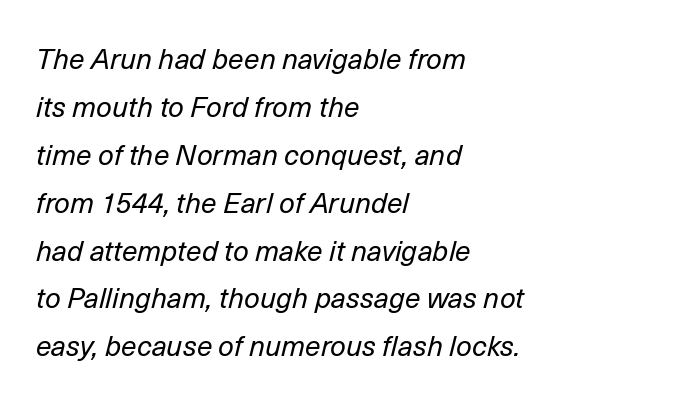
The image shows 28 px regular-weight type, italic (leaning right); set left-aligned, line spacing 1.71x, normal letter spacing, not underlined; low stroke contrast and a medium x-height.
